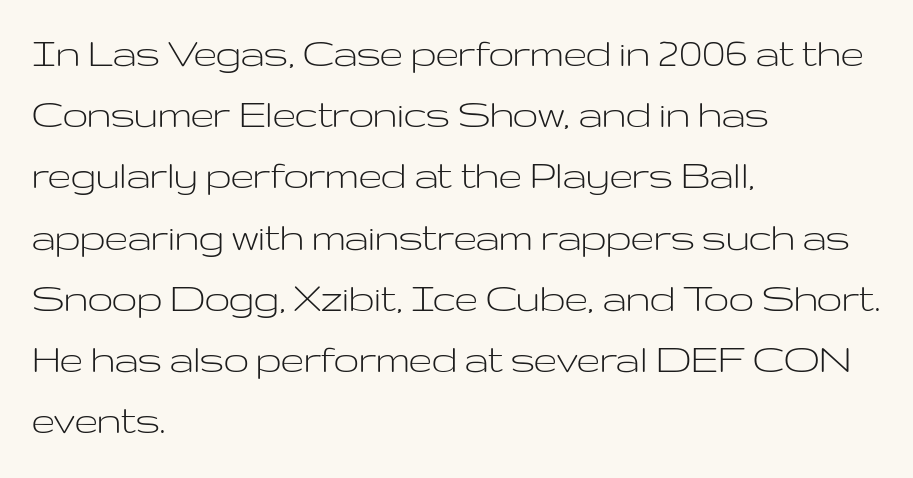
Q: Is the text bold? A: No.
Q: Is the text italic (slanted)? A: No, it is upright.
Q: Is the typeface a serif or a sans-serif typeface? A: Sans-serif.
Q: Is the text underlined? A: No.
Q: How is the paragraph aligned? A: Left-aligned.
Q: Is the spacing between letters normal or unusually wide? A: Normal.
Q: Is the spacing between lines tight, normal or loose? A: Normal.
Q: Width (condensed, normal, or wide)? A: Wide.
Q: Stroke contrast? A: Low.
Q: x-height? A: Medium.
Q: Monospaced? A: No.
